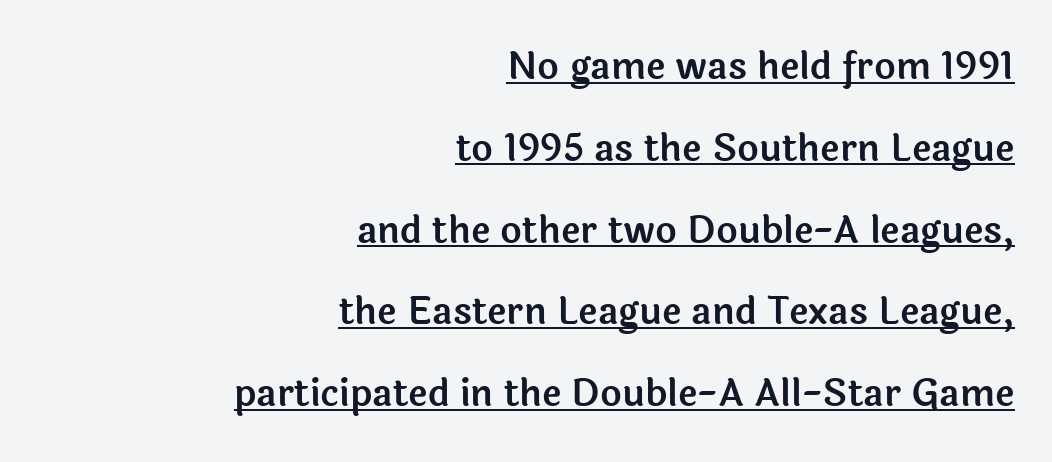
Notice how the stems are strictly vertical — no italics here. A typesetter would call this leading open, well beyond the default. In terms of letterspacing, this is plain default setting. These lines are rendered in a variable-pitch font. The typesetter has applied underlining to the passage shown. The glyphs in this specimen are sans serif.
